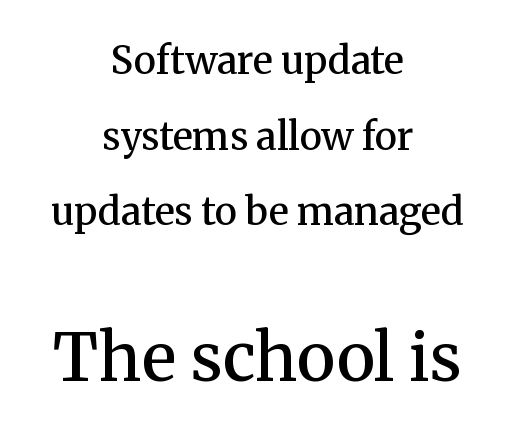
Tracking here is standard; glyphs follow each other at the usual distance. The passage shown begins with its smaller block and ends with its larger one. Notice the strokes are somewhat thickened but not fully heavy: this is a semibold. Leading: increased.
